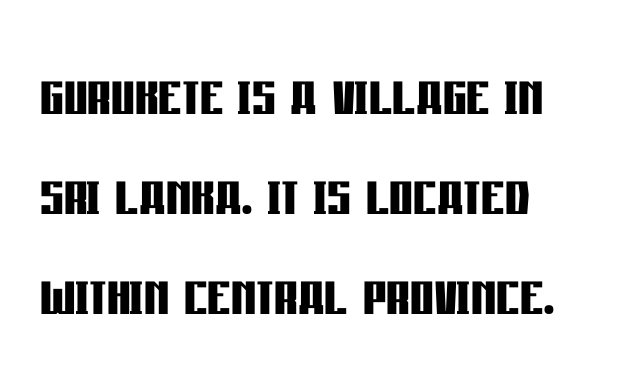
Q: Is the text bold? A: Yes.
Q: Is the text italic (slanted)? A: No, it is upright.
Q: Is the typeface a serif or a sans-serif typeface? A: Sans-serif.
Q: Is the text underlined? A: No.
Q: How is the paragraph aligned? A: Left-aligned.
Q: Is the spacing between letters normal or unusually wide? A: Normal.
Q: Is the spacing between lines tight, normal or loose? A: Normal.
Q: Width (condensed, normal, or wide)? A: Condensed.
Q: Stroke contrast? A: Low.
Q: x-height? A: Large.
Q: Monospaced? A: No.
